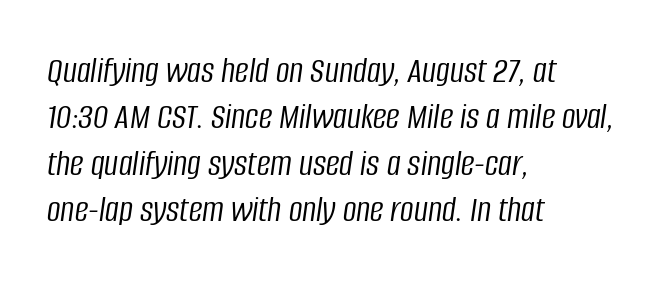
Q: Is the text bold? A: No.
Q: Is the text italic (slanted)? A: Yes, it leans right by about 8 degrees.
Q: Is the text underlined? A: No.
Q: How is the paragraph aligned? A: Left-aligned.
Q: Is the spacing between letters normal or unusually wide? A: Normal.
Q: Width (condensed, normal, or wide)? A: Condensed.
Q: Stroke contrast? A: Low.
Q: x-height? A: Large.
Q: Monospaced? A: No.
